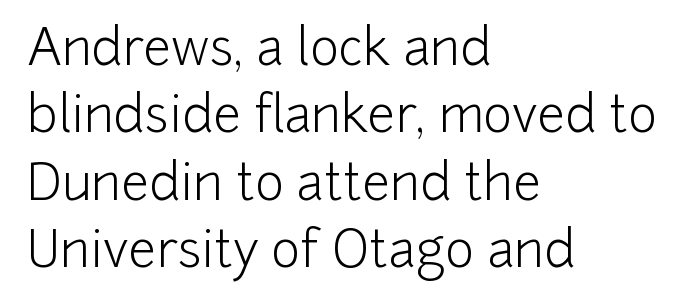
The image shows 50 px light sans-serif type, upright; set left-aligned, normal line spacing (1.35x), normal letter spacing, not underlined; low stroke contrast and a medium x-height.
